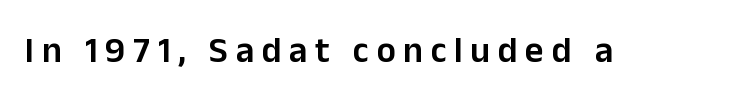
The image shows 36 px semibold sans-serif type, upright; set unusually wide letter spacing (+0.21 em), not underlined; low stroke contrast and a medium x-height.
